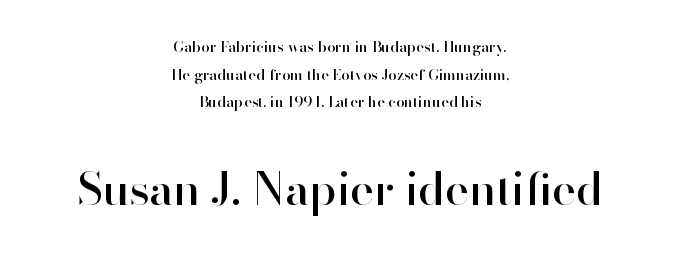
Italic: no, the glyphs are upright roman. The gaps between neighbouring characters are ordinary and unremarkable. Line starts and ends both wander, symmetrically. The text was rendered using a sans face with plain stroke endings. The strip under each line holds only bare page. Which chunk is bigger? The second one — the bottom block dwarfs the top.
